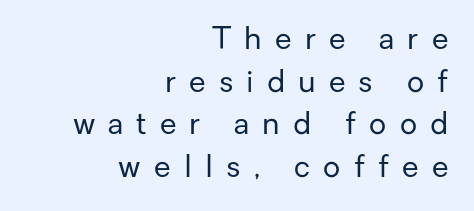
{"serif": "no", "italic": "no", "bold": "no", "weight": "regular", "width": "normal", "stroke_contrast": "low", "x_height": "medium", "monospaced": "no", "underline": "no", "align": "right", "line_spacing": "normal", "line_spacing_ratio": 1.42, "letter_spacing": "wide", "letter_spacing_em": 0.44, "glyph_px": 30}
